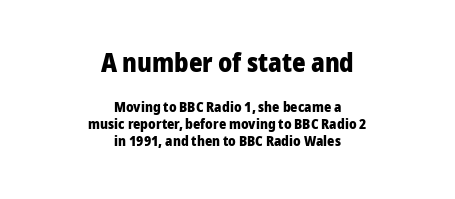
The foot of each line stays bare and open. Character size in the leading block exceeds that of the trailing block. The strokes are fattened all the way to bold. This rendering uses center alignment, leaving both contours irregular but symmetric. Compared with typical body copy, the letter spacing here is the same. Notice how the stems are strictly vertical — no italics here.
